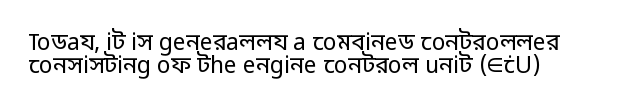
{"italic": "no", "bold": "no", "underline": "no", "line_spacing": "tight", "line_spacing_ratio": 1.02, "letter_spacing": "normal", "letter_spacing_em": 0.0, "glyph_px": 23}
